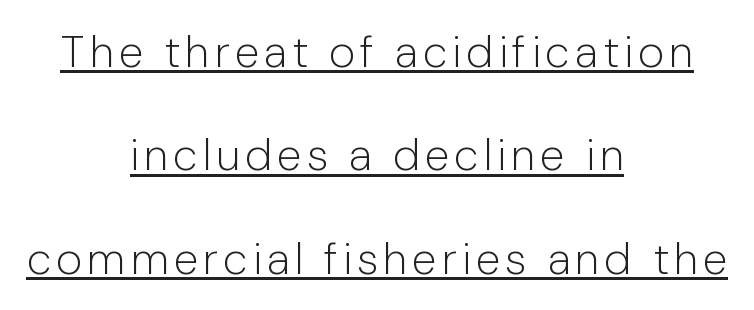
The image shows 45 px light sans-serif type, upright; set centered, loose line spacing (2.3x), underlined; low stroke contrast and a medium x-height.
